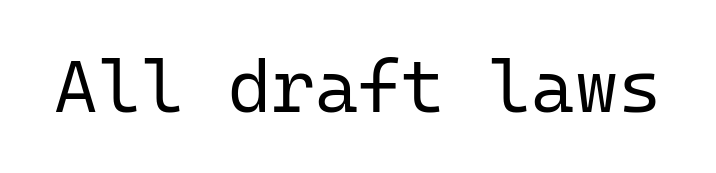
Q: Is the text bold? A: No.
Q: Is the text italic (slanted)? A: No, it is upright.
Q: Is the typeface a serif or a sans-serif typeface? A: Sans-serif.
Q: Is the text underlined? A: No.
Q: Is the spacing between letters normal or unusually wide? A: Normal.
Q: Width (condensed, normal, or wide)? A: Normal.
Q: Stroke contrast? A: Low.
Q: x-height? A: Medium.
Q: Monospaced? A: Yes.
